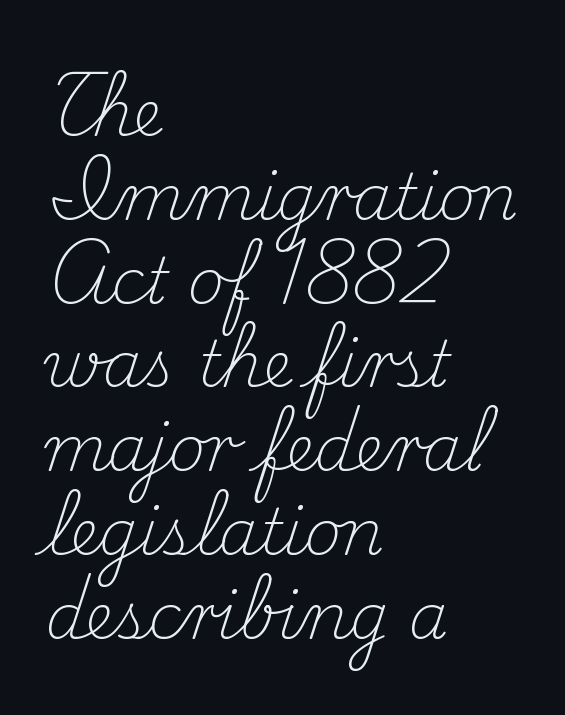
Vertically, the passage feels balanced, rows spaced as you'd expect. The passage shown is not underscored anywhere. Caption: standard tracking, unaltered. Nothing heavy about these letters — not bold at all.
